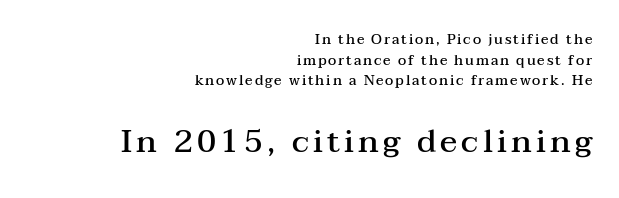
Q: Is the text bold? A: Semi-bold.
Q: Is the text italic (slanted)? A: No, it is upright.
Q: Is the typeface a serif or a sans-serif typeface? A: Serif.
Q: Is the text underlined? A: No.
Q: How is the paragraph aligned? A: Right-aligned.
Q: Is the spacing between lines tight, normal or loose? A: Normal.
Q: Which block of text is set in a larger size, the first (top) or the second (bottom)? A: The second (bottom) one.
Q: Width (condensed, normal, or wide)? A: Wide.
Q: Stroke contrast? A: Medium.
Q: x-height? A: Medium.
Q: Monospaced? A: No.
